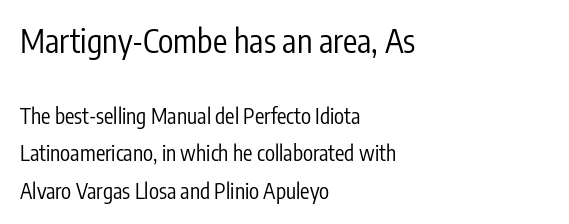
You could not count columns in this text — the font is proportionally spaced. This rendering leaves character spacing at its baseline value. Top chunk: large. Bottom chunk: small. Grotesque or geometric, the face here clearly has no serifs. Characters remain perfectly vertical along every line.
